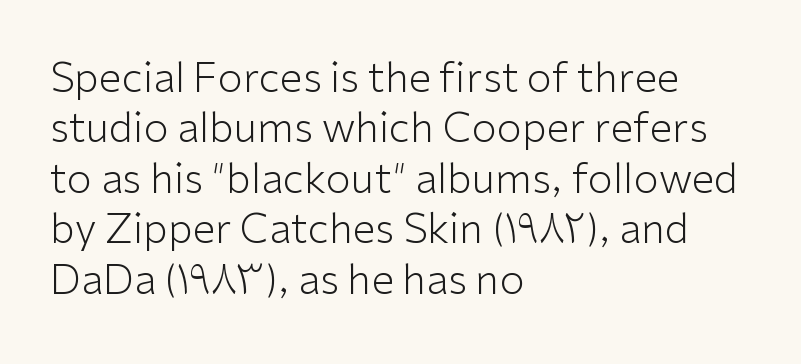
The image shows 41 px light sans-serif type, upright; set left-aligned, line spacing 1.23x, normal letter spacing, not underlined; low stroke contrast and a medium x-height.
